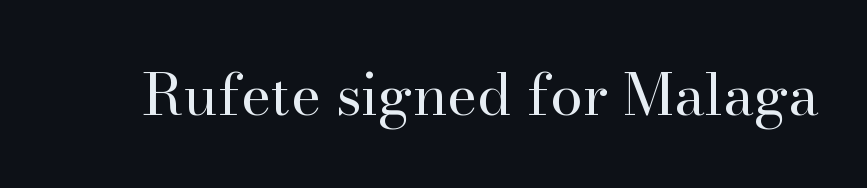
Q: Is the text bold? A: No.
Q: Is the text italic (slanted)? A: No, it is upright.
Q: Is the typeface a serif or a sans-serif typeface? A: Serif.
Q: Is the text underlined? A: No.
Q: Is the spacing between letters normal or unusually wide? A: Normal.
Q: Width (condensed, normal, or wide)? A: Normal.
Q: Stroke contrast? A: High.
Q: x-height? A: Small.
Q: Monospaced? A: No.
